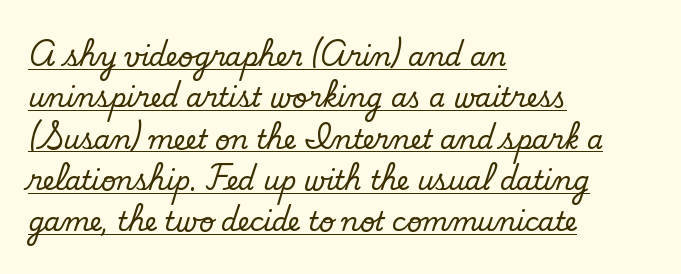
Q: Is the text bold? A: No.
Q: Is the text underlined? A: Yes.
Q: How is the paragraph aligned? A: Left-aligned.
Q: Is the spacing between letters normal or unusually wide? A: Normal.
Q: Is the spacing between lines tight, normal or loose? A: Normal.
